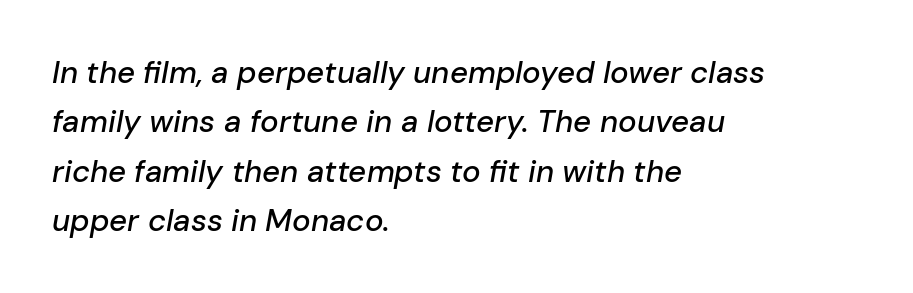
The image shows 31 px text type, italic (leaning right); set left-aligned, normal line spacing (1.59x), normal letter spacing, not underlined; low stroke contrast and a medium x-height.
